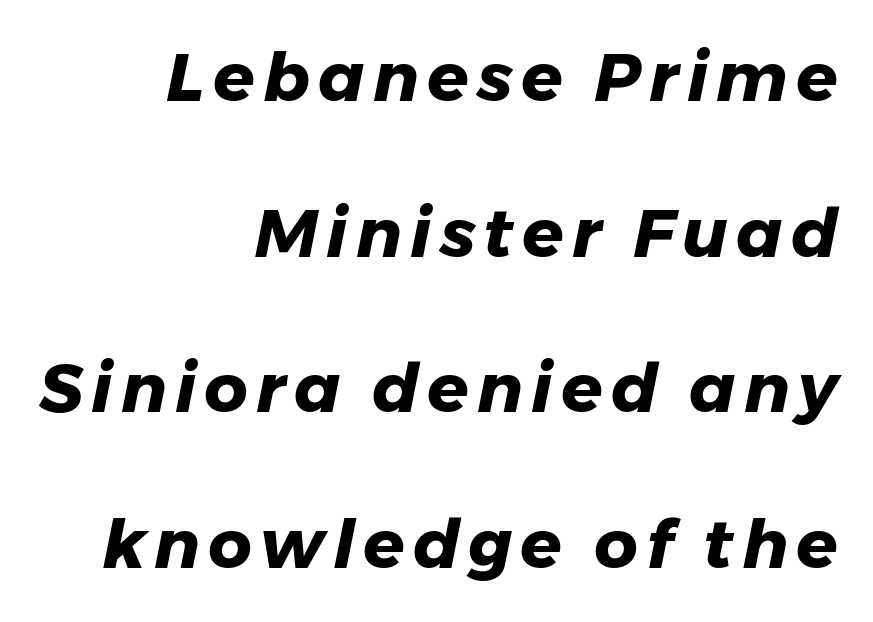
The image shows 68 px heavy type, italic (leaning right); set right-aligned, loose line spacing (2.29x), not underlined; low stroke contrast and a medium x-height.
